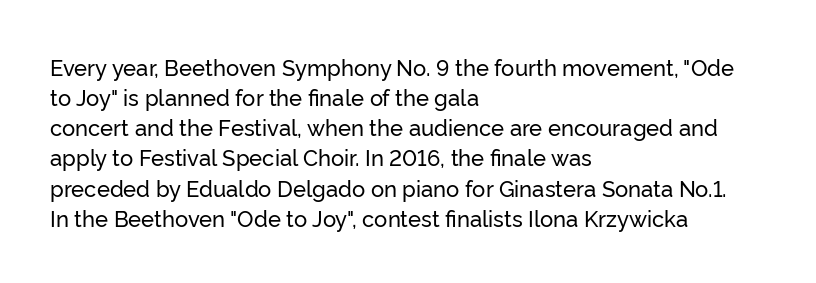
The lettering stays uniformly vertical, giving the passage a roman look. The text block is weighted toward the left margin, trailing off unevenly rightward. A typesetter would call this zero additional tracking. Evenly set lines give the paragraph a standard silhouette.
